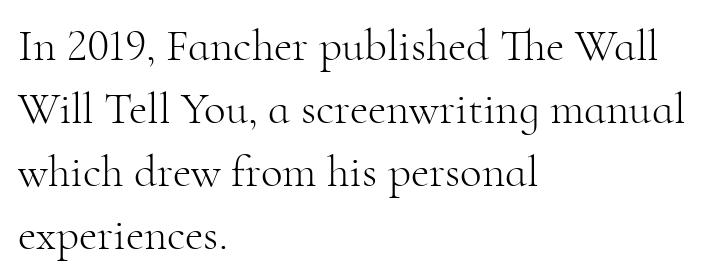
{"serif": "yes", "italic": "no", "bold": "no", "weight": "light", "width": "normal", "stroke_contrast": "high", "x_height": "small", "monospaced": "no", "underline": "no", "align": "left", "line_spacing": "normal", "line_spacing_ratio": 1.4, "letter_spacing": "normal", "letter_spacing_em": 0.0, "glyph_px": 45}
